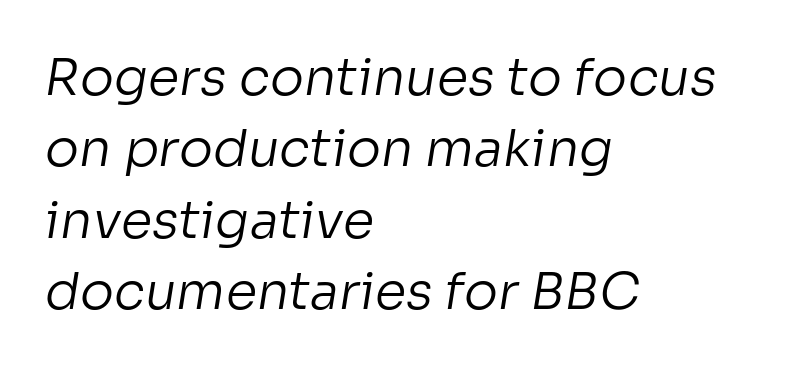
The image shows 51 px regular-weight sans-serif type; set left-aligned, normal line spacing (1.4x), normal letter spacing, not underlined; low stroke contrast and a medium x-height.
